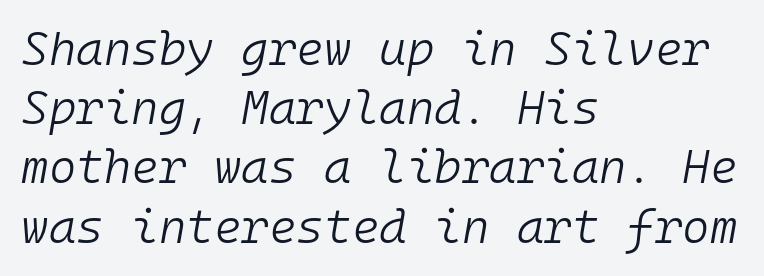
Q: Is the text bold? A: No.
Q: Is the text italic (slanted)? A: Yes, it leans right by about 10 degrees.
Q: Is the text underlined? A: No.
Q: How is the paragraph aligned? A: Left-aligned.
Q: Is the spacing between letters normal or unusually wide? A: Normal.
Q: Is the spacing between lines tight, normal or loose? A: Normal.
Q: Width (condensed, normal, or wide)? A: Normal.
Q: Stroke contrast? A: Low.
Q: x-height? A: Medium.
Q: Monospaced? A: Yes.
